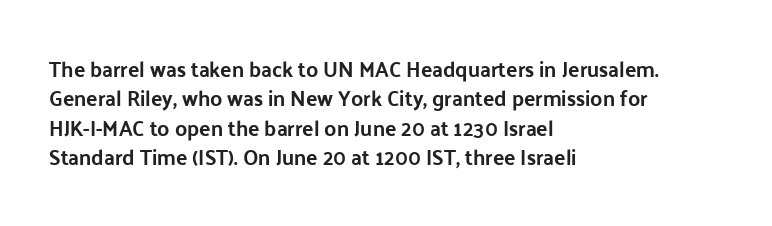
Q: Is the text bold? A: Yes.
Q: Is the text italic (slanted)? A: No, it is upright.
Q: Is the text underlined? A: No.
Q: How is the paragraph aligned? A: Left-aligned.
Q: Is the spacing between letters normal or unusually wide? A: Normal.
Q: Is the spacing between lines tight, normal or loose? A: Normal.
